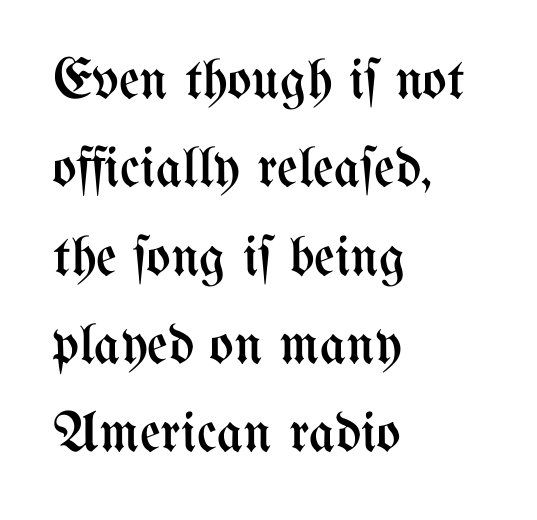
{"italic": "no", "bold": "no", "weight": "regular", "width": "condensed", "stroke_contrast": "medium", "x_height": "medium", "monospaced": "no", "underline": "no", "align": "left", "line_spacing": "normal", "line_spacing_ratio": 1.55, "letter_spacing": "normal", "letter_spacing_em": 0.0, "glyph_px": 57}
